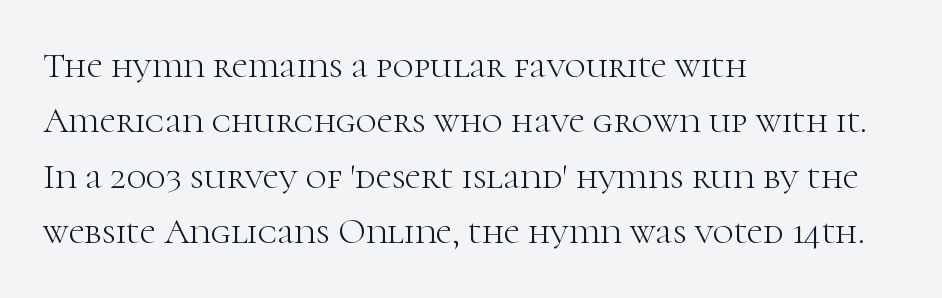
The image shows 36 px light serif type, upright; set left-aligned, normal line spacing (1.54x), normal letter spacing, not underlined; high stroke contrast and a medium x-height.
